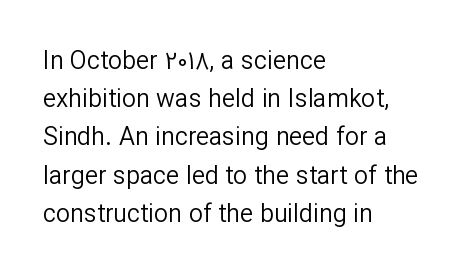
Q: Is the text bold? A: No.
Q: Is the text italic (slanted)? A: No, it is upright.
Q: Is the text underlined? A: No.
Q: How is the paragraph aligned? A: Left-aligned.
Q: Is the spacing between letters normal or unusually wide? A: Normal.
Q: Is the spacing between lines tight, normal or loose? A: Normal.
